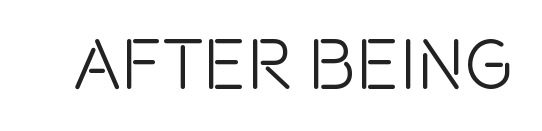
Q: Is the text italic (slanted)? A: No, it is upright.
Q: Is the typeface a serif or a sans-serif typeface? A: Sans-serif.
Q: Is the text underlined? A: No.
Q: Is the spacing between letters normal or unusually wide? A: Normal.
Q: Width (condensed, normal, or wide)? A: Condensed.
Q: x-height? A: Large.
Q: Monospaced? A: No.
